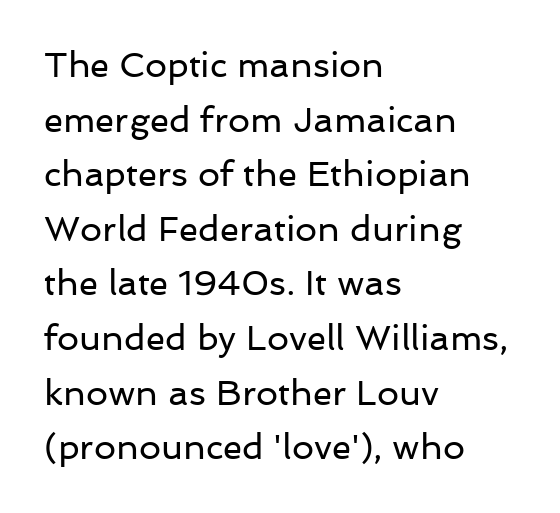
Notice how the passage keeps a crisp vertical edge on the left only. Ordinary non-slanted type is in use. The strokes carry an ordinary text weight at most. The foot of each line stays bare and open.
